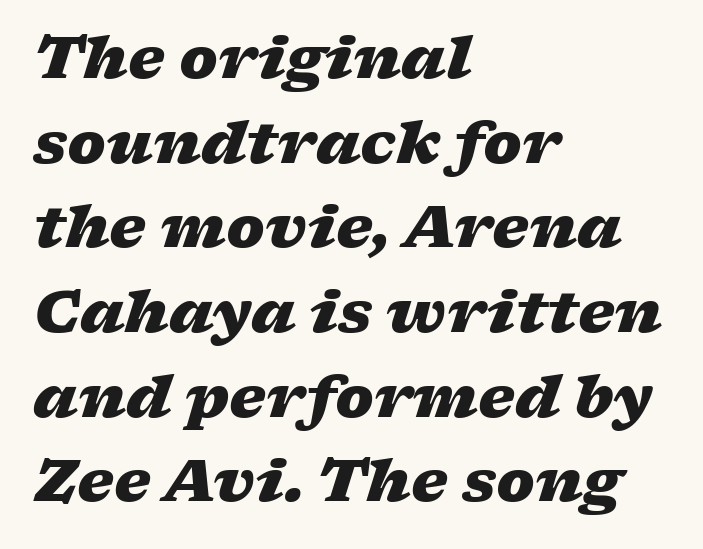
Q: Is the text bold? A: Yes.
Q: Is the text italic (slanted)? A: Yes, it leans right by about 17 degrees.
Q: Is the text underlined? A: No.
Q: How is the paragraph aligned? A: Left-aligned.
Q: Is the spacing between letters normal or unusually wide? A: Normal.
Q: Is the spacing between lines tight, normal or loose? A: Normal.
Q: Width (condensed, normal, or wide)? A: Wide.
Q: Stroke contrast? A: Low.
Q: x-height? A: Medium.
Q: Monospaced? A: No.
